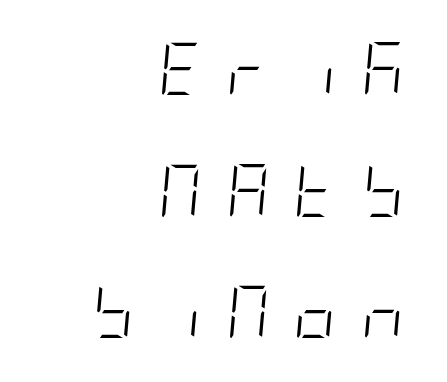
{"italic": "yes", "lean": "right", "slant_degrees": 5, "bold": "no", "weight": "light", "width": "condensed", "stroke_contrast": "low", "x_height": "large", "underline": "no", "align": "right", "line_spacing": "loose", "line_spacing_ratio": 2.34, "letter_spacing": "wide", "letter_spacing_em": 0.48, "glyph_px": 52}
